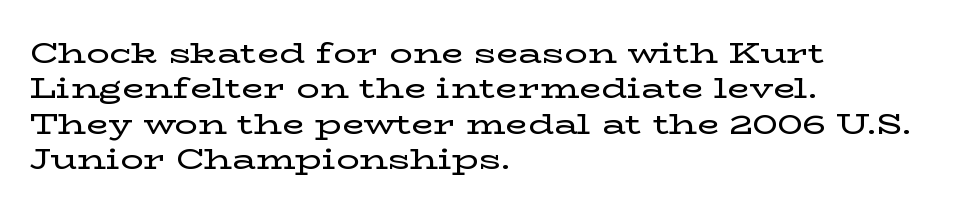
{"serif": "yes", "italic": "no", "width": "wide", "stroke_contrast": "low", "x_height": "medium", "monospaced": "no", "underline": "no", "align": "left", "line_spacing_ratio": 1.22, "letter_spacing": "normal", "letter_spacing_em": 0.0, "glyph_px": 29}
